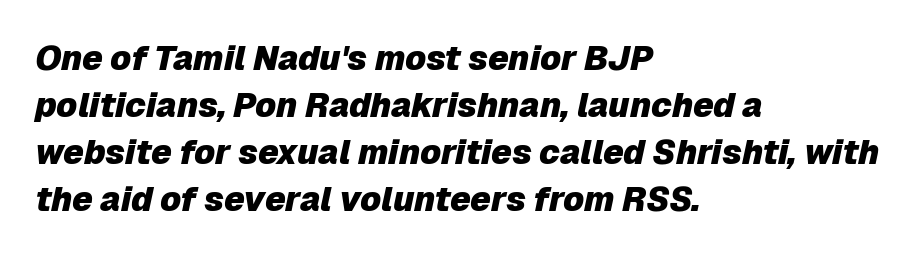
{"italic": "yes", "lean": "right", "slant_degrees": 12, "bold": "yes", "weight": "heavy", "width": "normal", "stroke_contrast": "low", "x_height": "medium", "monospaced": "no", "underline": "no", "align": "left", "line_spacing": "normal", "line_spacing_ratio": 1.38, "letter_spacing": "normal", "letter_spacing_em": 0.0, "glyph_px": 34}
